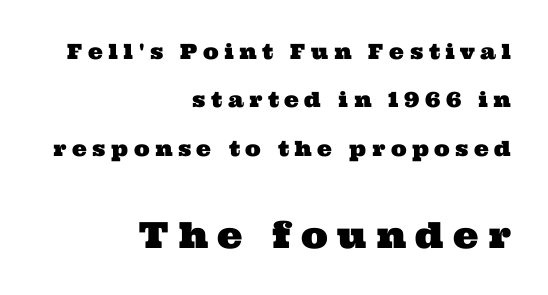
{"serif": "yes", "width": "wide", "stroke_contrast": "medium", "x_height": "medium", "monospaced": "no", "underline": "no", "align": "right", "line_spacing": "loose", "line_spacing_ratio": 2.3, "letter_spacing": "wide", "letter_spacing_em": 0.26, "larger_block": "second", "size_ratio": 1.71, "glyph_px": 36}
